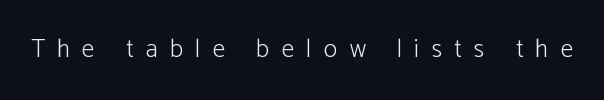
The line texture is sparse and dotted thanks to wide tracking. Glance below the letters and you will spot only blank space. Nothing heavy about these letters — not bold at all. When letters stand straight like this, we call the style roman or upright.
